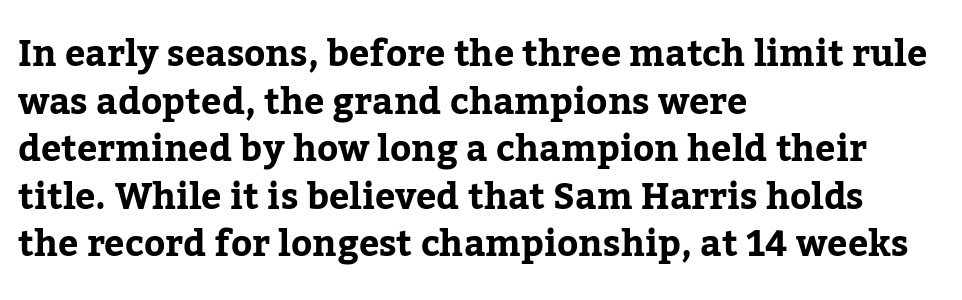
The font family rendered here belongs to the serif group. The passage shown is typed in a proportional face where columns would drift. There is no visible air inserted between adjacent glyphs. Summary of vertical rhythm: regular, with standard interline spacing.
